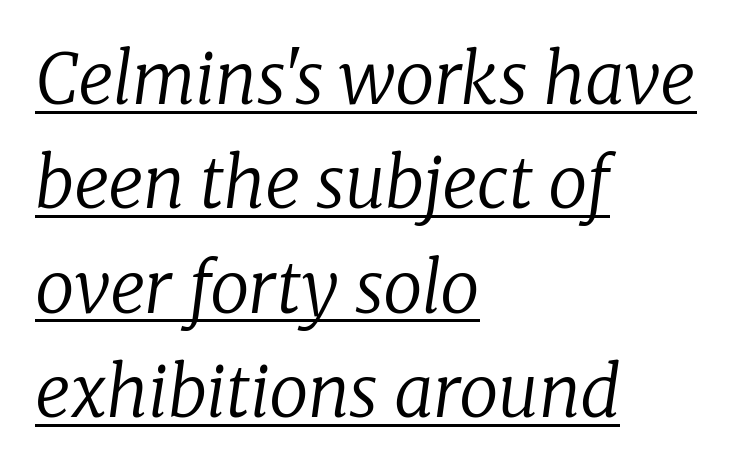
The image shows 70 px regular-weight serif type, italic (leaning right); set left-aligned, normal line spacing (1.49x), normal letter spacing, underlined; low stroke contrast and a medium x-height.
